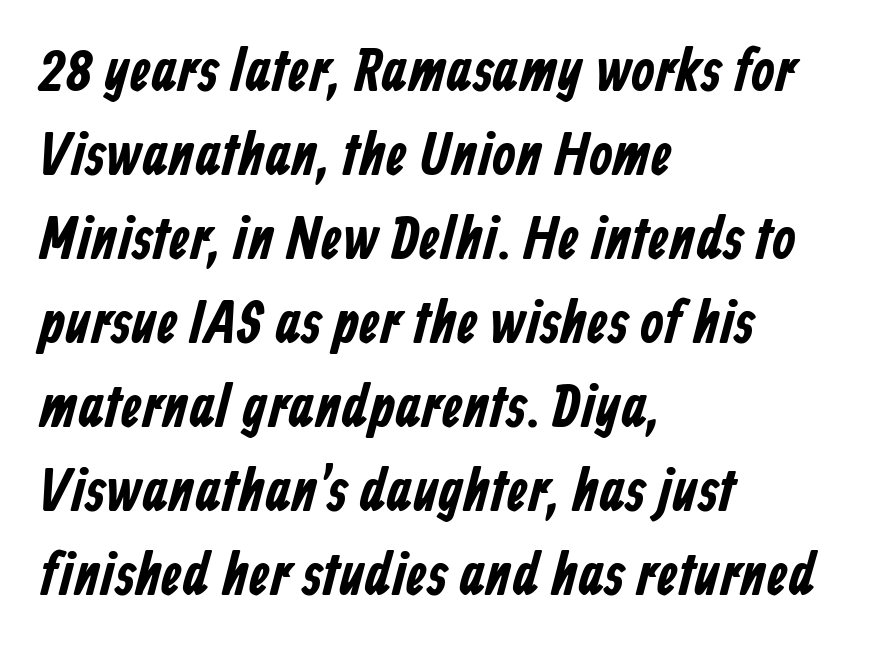
{"serif": "no", "width": "condensed", "stroke_contrast": "low", "x_height": "medium", "monospaced": "no", "underline": "no", "align": "left", "line_spacing": "normal", "line_spacing_ratio": 1.4, "letter_spacing": "normal", "letter_spacing_em": 0.0, "glyph_px": 60}
